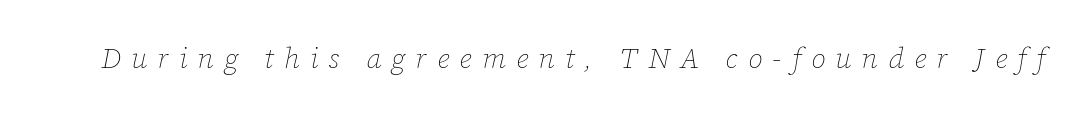
The image shows 29 px thin type, italic (leaning right); set unusually wide letter spacing (+0.35 em), not underlined; low stroke contrast and a medium x-height.
